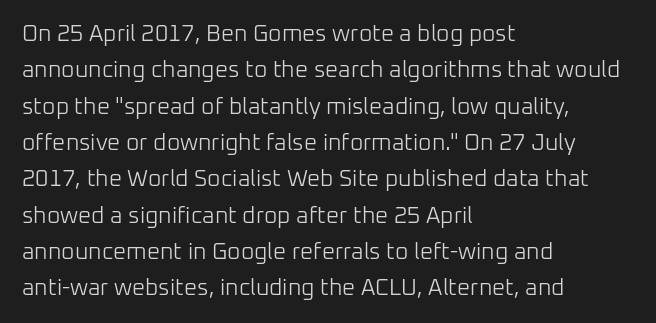
{"italic": "no", "bold": "no", "underline": "no", "align": "left", "line_spacing": "normal", "line_spacing_ratio": 1.58, "letter_spacing": "normal", "letter_spacing_em": 0.0, "glyph_px": 23}
